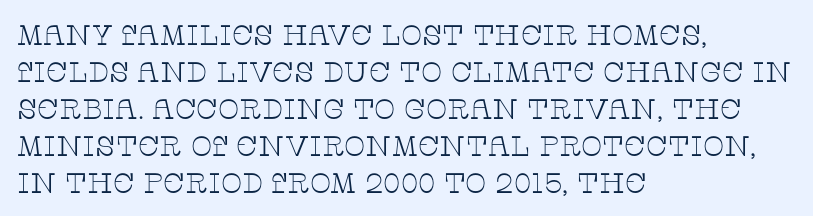
{"serif": "yes", "italic": "no", "bold": "no", "weight": "thin", "width": "wide", "stroke_contrast": "low", "x_height": "large", "monospaced": "no", "underline": "no", "align": "left", "line_spacing": "normal", "line_spacing_ratio": 1.32, "letter_spacing": "normal", "letter_spacing_em": 0.0, "glyph_px": 28}
